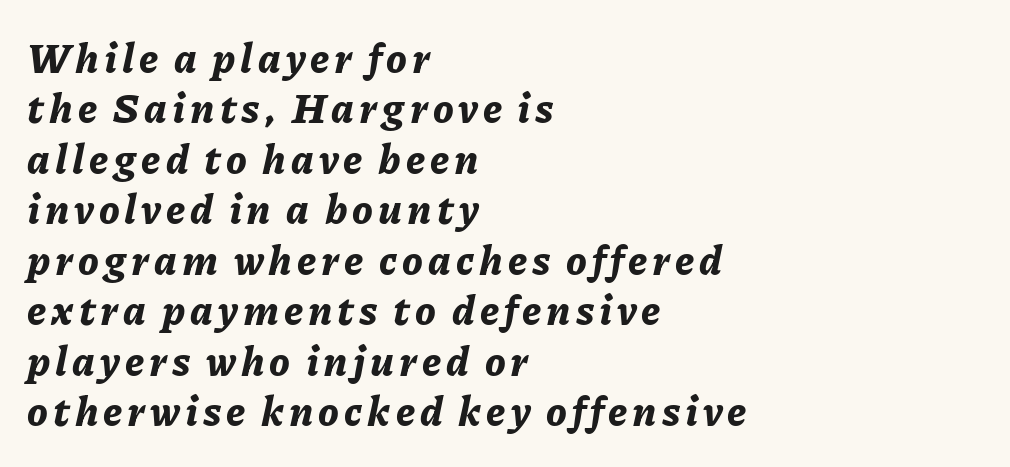
{"italic": "yes", "lean": "right", "slant_degrees": 11, "bold": "yes", "weight": "bold", "width": "normal", "stroke_contrast": "low", "x_height": "medium", "monospaced": "no", "underline": "no", "align": "left", "line_spacing_ratio": 1.23, "glyph_px": 41}
